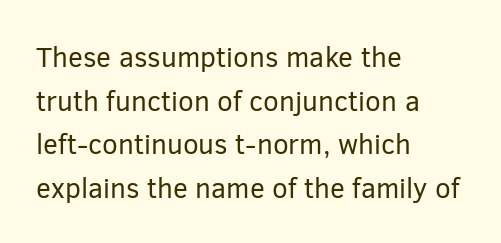
{"serif": "no", "italic": "no", "bold": "no", "weight": "regular", "width": "normal", "stroke_contrast": "low", "x_height": "medium", "monospaced": "no", "underline": "no", "align": "left", "line_spacing": "normal", "line_spacing_ratio": 1.56, "letter_spacing": "normal", "letter_spacing_em": 0.0, "glyph_px": 28}
